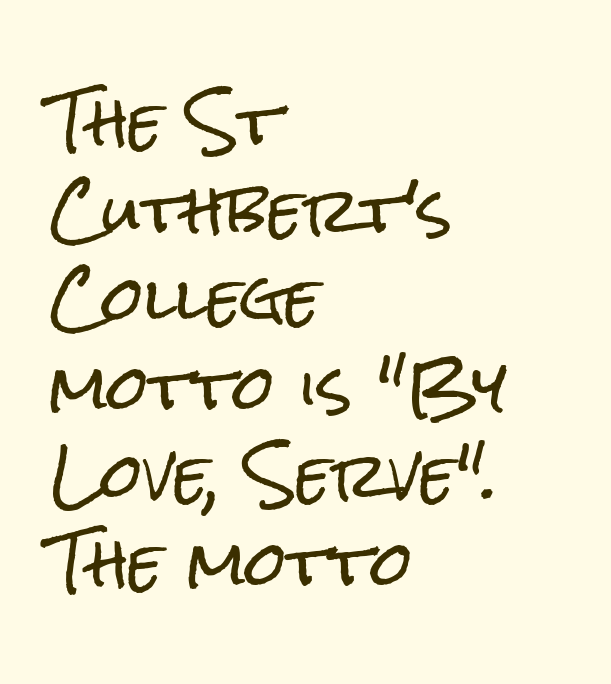
Check where the strokes stop: nothing finishes them off — pure sans. Nothing unusual about the tracking: characters are spaced as the font intends. This sample uses an upright cut, with every glyph sitting square on the baseline. Layout note: lines flush left. Character widths vary here, with narrow letters taking less room than wide ones. If you measured baseline to baseline, you'd find a middling distance.
